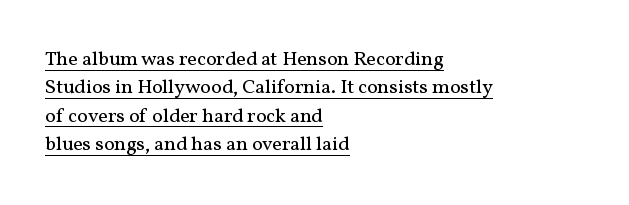
Baseline-to-baseline distance is the conventional proportion of letter height. Glyph-to-glyph distance matches everyday printed text. Typeset ragged right — the left edge is the straight one. These characters rest on top of a visible drawn line.
